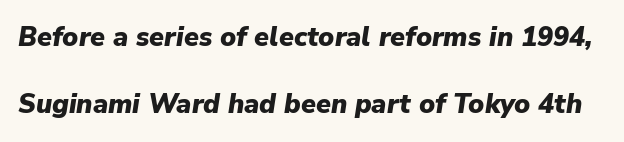
{"italic": "yes", "lean": "right", "slant_degrees": 9, "bold": "yes", "underline": "no", "line_spacing": "loose", "line_spacing_ratio": 2.49, "letter_spacing": "normal", "letter_spacing_em": 0.0, "glyph_px": 27}
